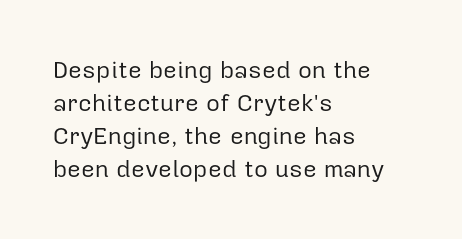
{"italic": "no", "bold": "no", "underline": "no", "align": "left", "line_spacing": "normal", "line_spacing_ratio": 1.38, "letter_spacing": "normal", "letter_spacing_em": 0.0, "glyph_px": 24}
